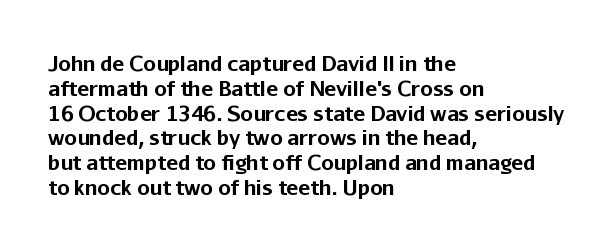
Q: Is the text bold? A: Yes.
Q: Is the text italic (slanted)? A: No, it is upright.
Q: Is the text underlined? A: No.
Q: How is the paragraph aligned? A: Left-aligned.
Q: Is the spacing between letters normal or unusually wide? A: Normal.
